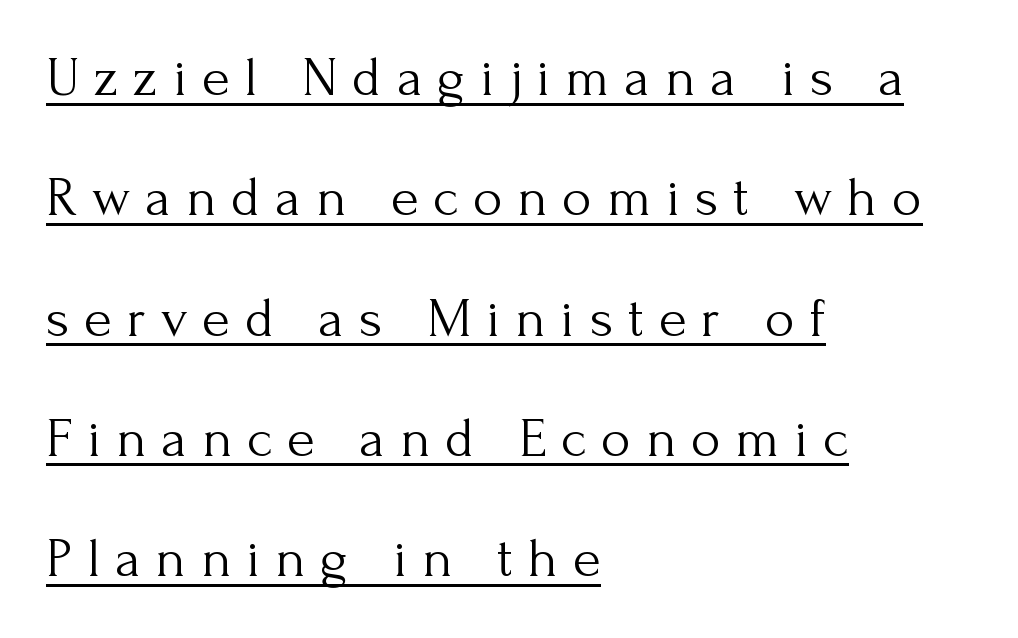
This sample has the flowing, uneven cadence of proportional lettering. Compared with a centered layout, this one pins lines to the left instead. Stems and bowls with no extra thickness — not bold. Do the letters lean? They stand straight.
